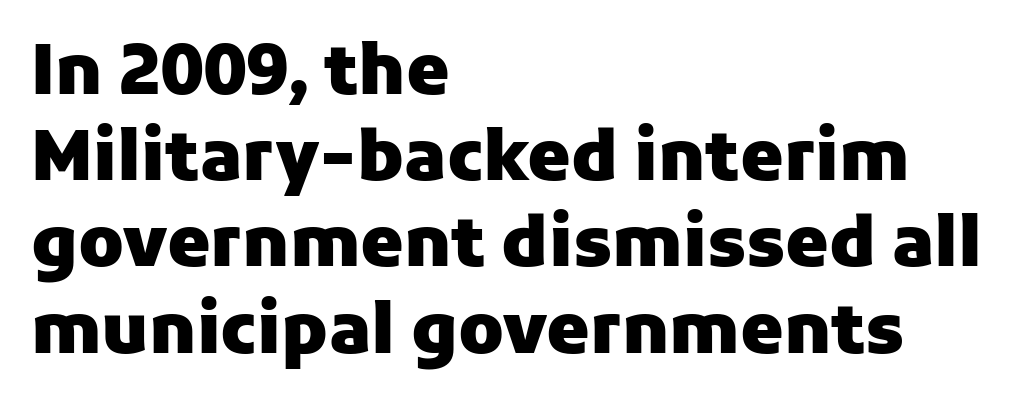
Underlining? Definitely not there. This rendering leaves character spacing at its baseline value. Chunky letters — that's bold for sure. Character widths vary here, with narrow letters taking less room than wide ones.
